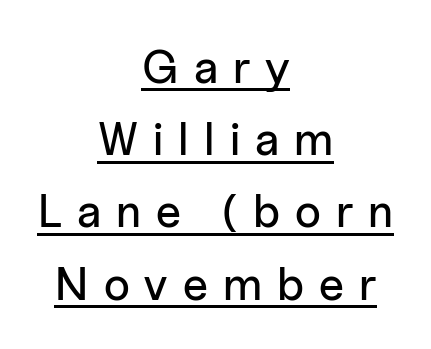
The image shows 46 px sans-serif type, upright; set centered, normal line spacing (1.57x), unusually wide letter spacing (+0.33 em), underlined; low stroke contrast and a medium x-height.
